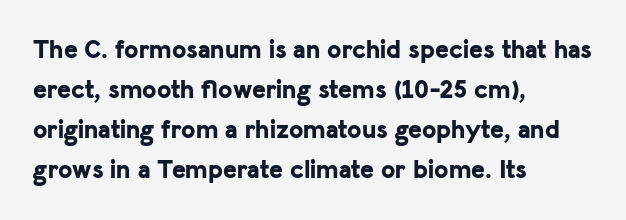
The letterforms sit shoulder to shoulder at normal distance. If you measured baseline to baseline, you'd find a middling distance. The specimen omits any rule beneath the text block's lines. These lines stack with their left ends in a neat column.
